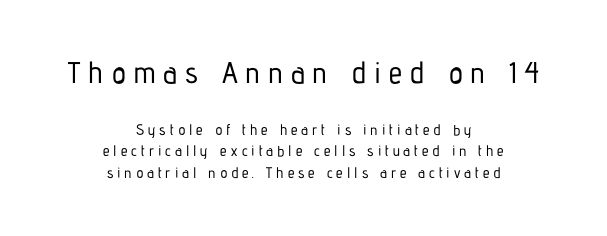
{"serif": "no", "italic": "no", "width": "condensed", "stroke_contrast": "low", "x_height": "medium", "monospaced": "no", "underline": "no", "align": "center", "line_spacing": "normal", "line_spacing_ratio": 1.41, "letter_spacing": "wide", "letter_spacing_em": 0.26, "larger_block": "first", "size_ratio": 2.0, "glyph_px": 30}
